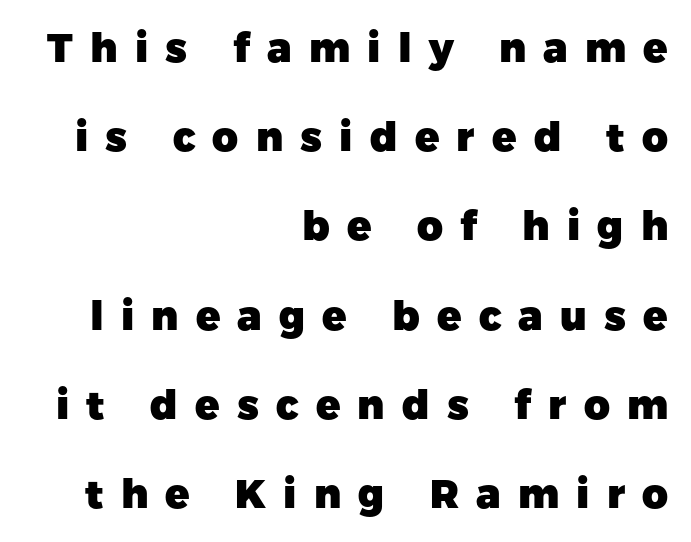
{"serif": "no", "italic": "no", "bold": "yes", "weight": "heavy", "width": "normal", "stroke_contrast": "low", "x_height": "medium", "monospaced": "no", "underline": "no", "align": "right", "line_spacing": "loose", "line_spacing_ratio": 2.23, "letter_spacing": "wide", "letter_spacing_em": 0.43, "glyph_px": 40}
